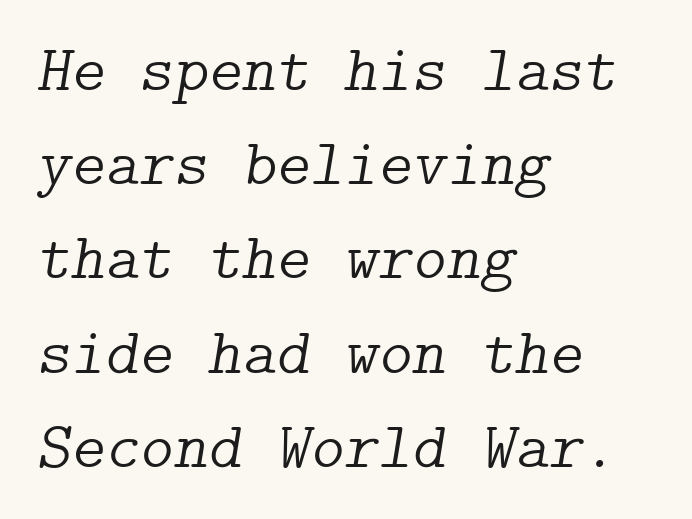
In terms of letterform style, serifs are clearly present. Horizontal alignment here is leftward, the default for most running prose. Inter-character spacing is left at the font's built-in metrics. Clear beneath every line of the passage. Horizontal bands of white between lines are of average thickness. Summary of weight: not heavy and not bold.
